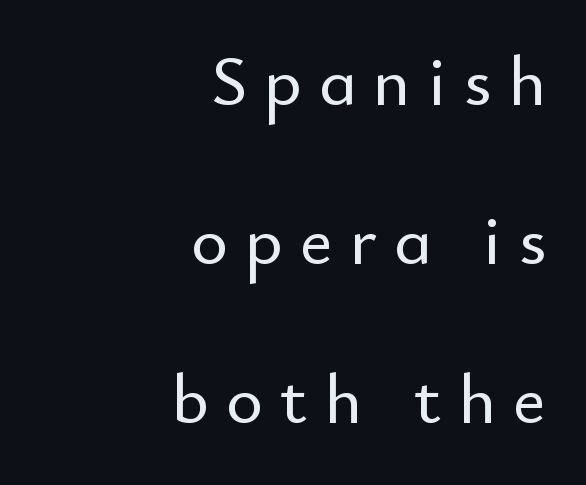
Q: Is the text italic (slanted)? A: No, it is upright.
Q: Is the typeface a serif or a sans-serif typeface? A: Sans-serif.
Q: Is the text underlined? A: No.
Q: How is the paragraph aligned? A: Right-aligned.
Q: Is the spacing between letters normal or unusually wide? A: Unusually wide.
Q: Is the spacing between lines tight, normal or loose? A: Loose.
Q: Width (condensed, normal, or wide)? A: Normal.
Q: Stroke contrast? A: Low.
Q: x-height? A: Small.
Q: Monospaced? A: No.
